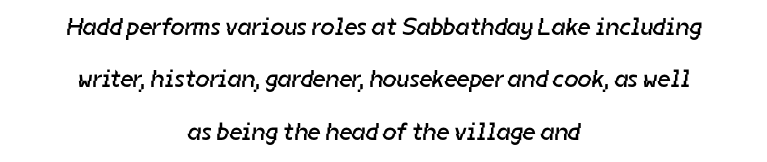
In terms of leading, this rendering errs on the spacious side. Does the copy run flush right? No — it is centered line by line. Standard letterfit; no display-style spreading of the glyphs. Underlining? Definitely not there. Each stroke keeps to a modest, everyday thickness or less.
